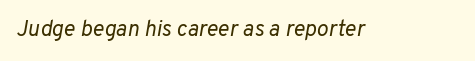
{"italic": "yes", "lean": "right", "slant_degrees": 10, "bold": "no", "underline": "no", "letter_spacing": "normal", "letter_spacing_em": 0.0, "glyph_px": 22}
